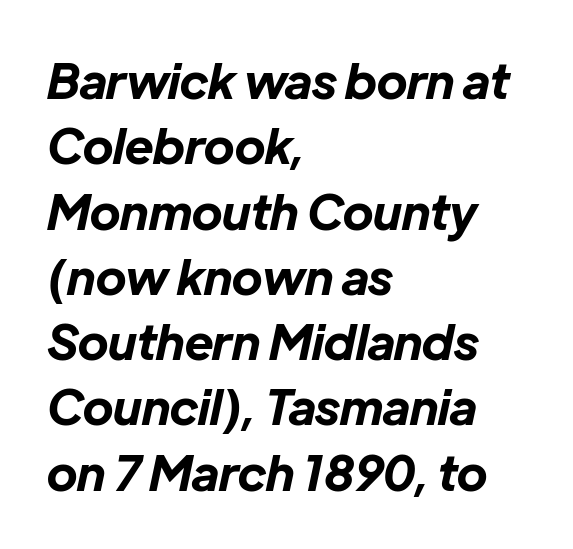
The image shows 48 px bold type, italic (leaning right); set left-aligned, normal line spacing (1.36x), normal letter spacing, not underlined; low stroke contrast and a medium x-height.
